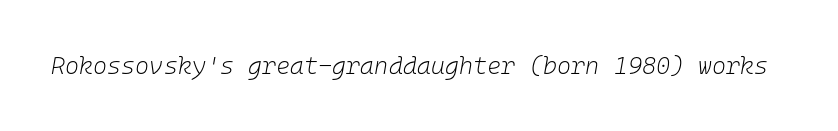
The image shows 24 px text type, italic (leaning right); set normal letter spacing, not underlined.
